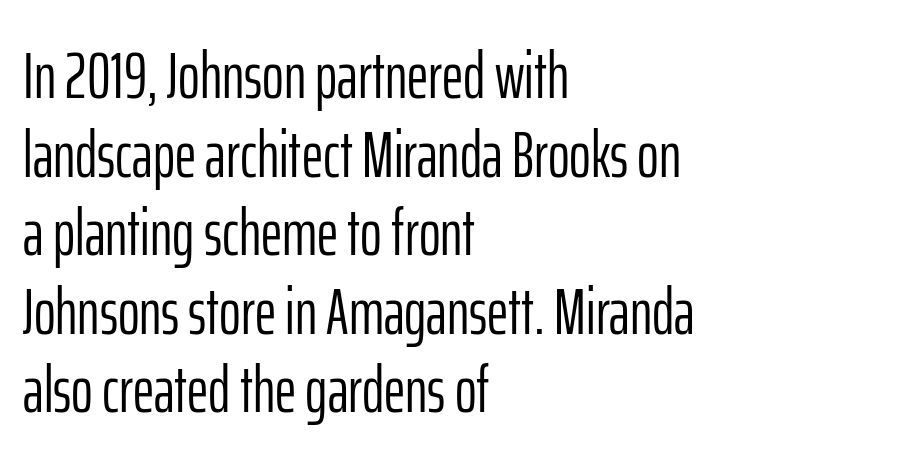
Each line starts at the same left margin while the right side varies. Each word holds together tightly as a unit, with standard inter-letter gaps. Characters remain perfectly vertical along every line. This sample has the flowing, uneven cadence of proportional lettering. Each stroke keeps to a modest, everyday thickness or less. Unlike a traditional serif, this face leaves its strokes unadorned.
